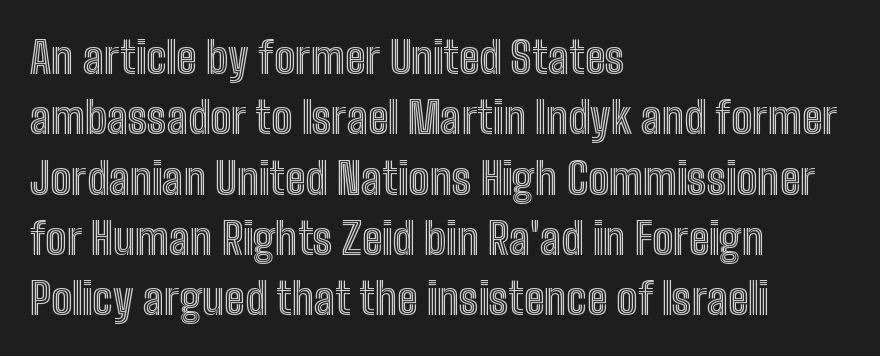
{"italic": "no", "width": "condensed", "x_height": "medium", "monospaced": "no", "underline": "no", "align": "left", "line_spacing": "normal", "line_spacing_ratio": 1.37, "letter_spacing": "normal", "letter_spacing_em": 0.0, "glyph_px": 44}
